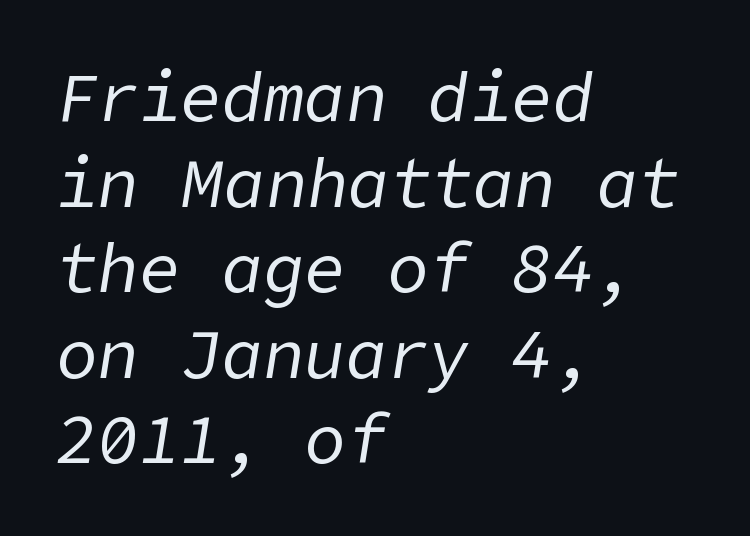
The image shows 69 px regular-weight type, italic (leaning right); set left-aligned, line spacing 1.24x, normal letter spacing, not underlined; low stroke contrast and a medium x-height.
